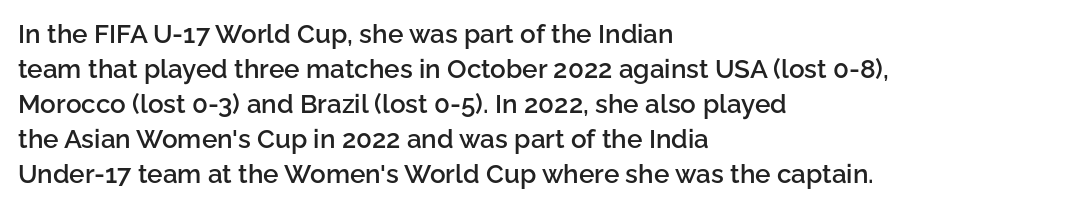
Q: Is the text bold? A: Semi-bold.
Q: Is the text italic (slanted)? A: No, it is upright.
Q: Is the text underlined? A: No.
Q: How is the paragraph aligned? A: Left-aligned.
Q: Is the spacing between letters normal or unusually wide? A: Normal.
Q: Is the spacing between lines tight, normal or loose? A: Normal.
